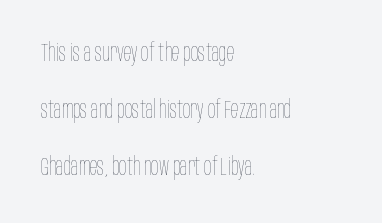
The image shows 25 px text type, upright; set left-aligned, loose line spacing (2.29x), normal letter spacing, not underlined.
